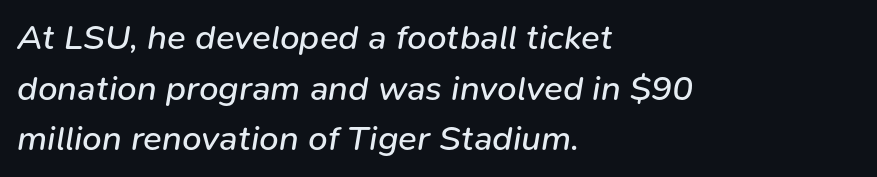
{"italic": "yes", "lean": "right", "slant_degrees": 9, "bold": "no", "weight": "regular", "width": "normal", "stroke_contrast": "low", "x_height": "medium", "monospaced": "no", "underline": "no", "align": "left", "line_spacing": "normal", "line_spacing_ratio": 1.45, "letter_spacing": "normal", "letter_spacing_em": 0.0, "glyph_px": 35}
